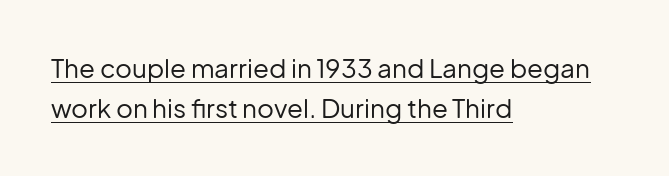
The image shows 26 px text type, upright; set left-aligned, normal line spacing (1.55x), normal letter spacing, underlined.
